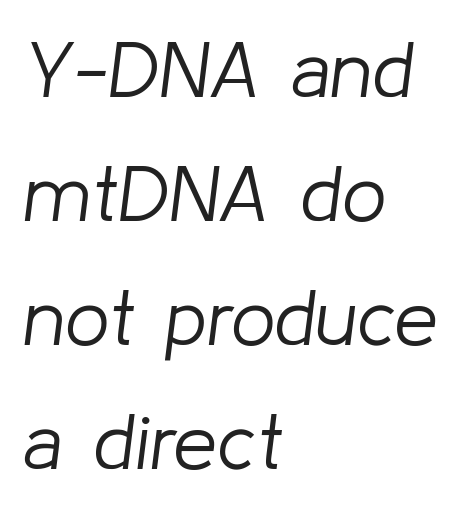
The image shows 79 px light type, italic (leaning right); set left-aligned, normal line spacing (1.57x), normal letter spacing, not underlined; low stroke contrast and a medium x-height.
